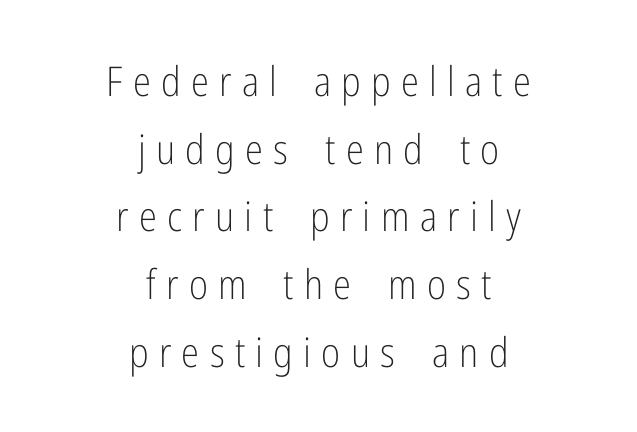
The image shows 41 px light, condensed sans-serif type, upright; set centered, normal line spacing (1.65x), unusually wide letter spacing (+0.25 em), not underlined; low stroke contrast and a medium x-height.
